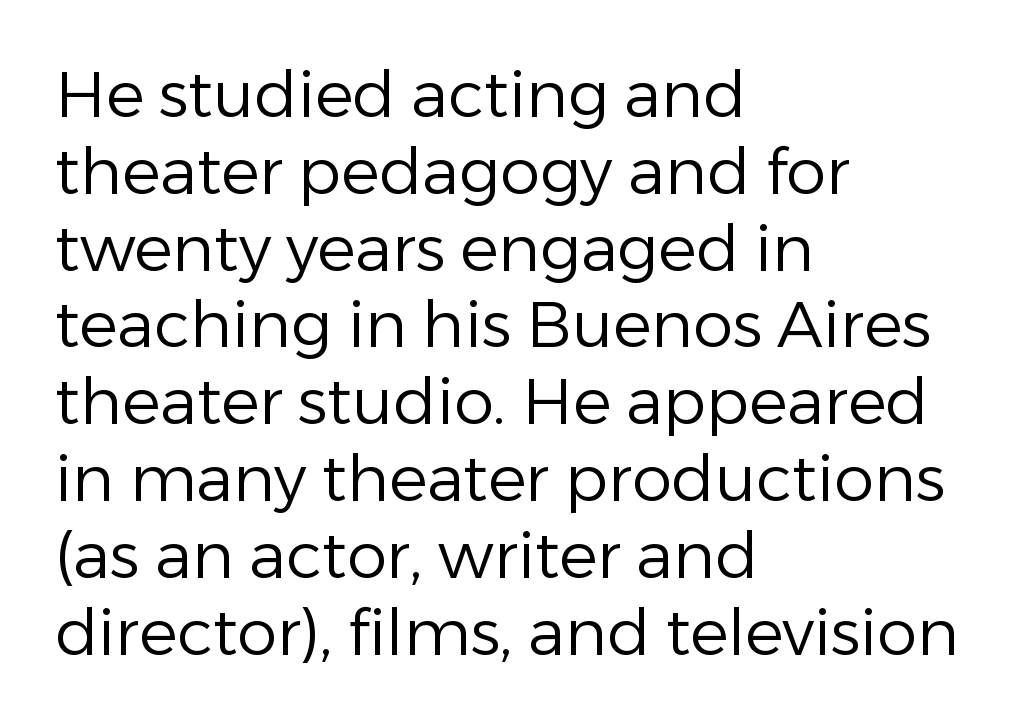
The strokes are not fattened; the text isn't bold. Line beginnings align vertically; line endings do not. Each letter keeps its own natural width here, so spacing adapts to shape. Notice how the stems are strictly vertical — no italics here. Note: no serifs on the glyphs.
